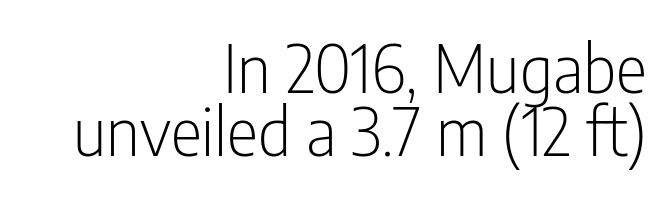
Q: Is the text bold? A: No.
Q: Is the text italic (slanted)? A: No, it is upright.
Q: Is the typeface a serif or a sans-serif typeface? A: Sans-serif.
Q: Is the text underlined? A: No.
Q: How is the paragraph aligned? A: Right-aligned.
Q: Is the spacing between letters normal or unusually wide? A: Normal.
Q: Is the spacing between lines tight, normal or loose? A: Tight.
Q: Width (condensed, normal, or wide)? A: Condensed.
Q: Stroke contrast? A: Low.
Q: x-height? A: Medium.
Q: Monospaced? A: No.
